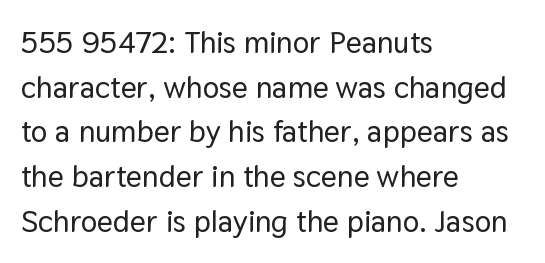
Each word holds together tightly as a unit, with standard inter-letter gaps. The face used here is proportionally spaced, like ordinary book or web type. The typesetter chose a ragged-right arrangement here. The designer left line spacing at the default. Type without underlining.
